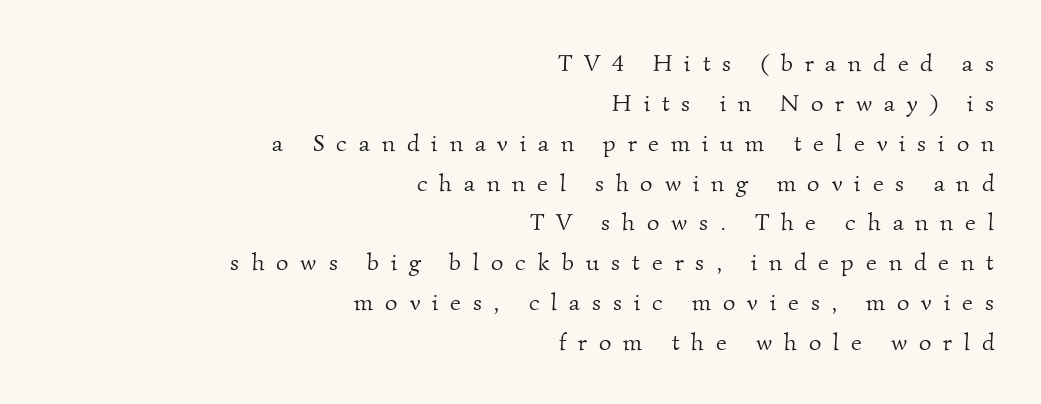
Q: Is the text bold? A: No.
Q: Is the text underlined? A: No.
Q: How is the paragraph aligned? A: Right-aligned.
Q: Is the spacing between letters normal or unusually wide? A: Unusually wide.
Q: Is the spacing between lines tight, normal or loose? A: Normal.
